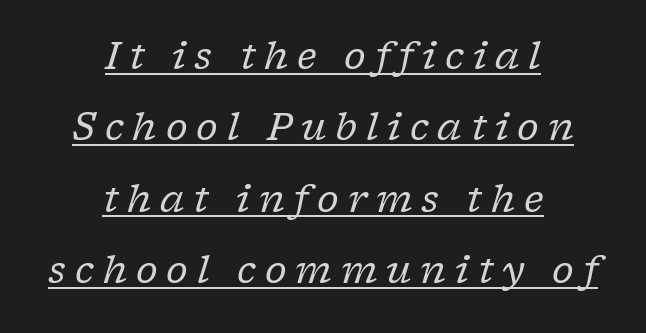
{"serif": "yes", "italic": "yes", "lean": "right", "slant_degrees": 17, "bold": "no", "weight": "regular", "width": "normal", "stroke_contrast": "low", "x_height": "medium", "monospaced": "no", "underline": "yes", "align": "center", "line_spacing": "loose", "line_spacing_ratio": 1.93, "letter_spacing": "wide", "letter_spacing_em": 0.24, "glyph_px": 37}
